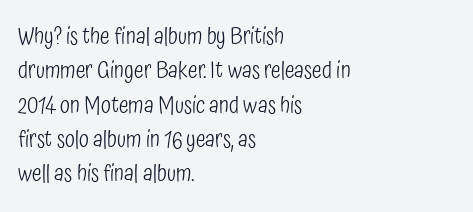
{"italic": "no", "bold": "no", "underline": "no", "align": "left", "line_spacing": "normal", "line_spacing_ratio": 1.49, "letter_spacing": "normal", "letter_spacing_em": 0.0, "glyph_px": 23}
